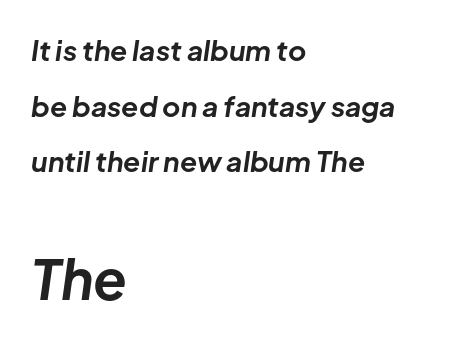
Q: Is the text bold? A: Yes.
Q: Is the text italic (slanted)? A: Yes, it leans right by about 8 degrees.
Q: Is the text underlined? A: No.
Q: How is the paragraph aligned? A: Left-aligned.
Q: Is the spacing between letters normal or unusually wide? A: Normal.
Q: Is the spacing between lines tight, normal or loose? A: Loose.
Q: Which block of text is set in a larger size, the first (top) or the second (bottom)? A: The second (bottom) one.
Q: Width (condensed, normal, or wide)? A: Normal.
Q: Stroke contrast? A: Low.
Q: x-height? A: Medium.
Q: Monospaced? A: No.
